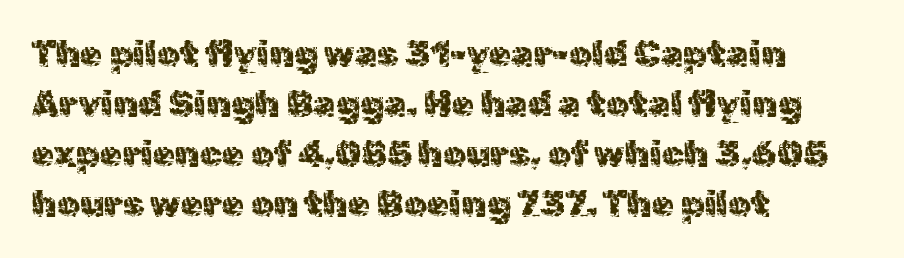
Q: Is the text bold? A: No.
Q: Is the text italic (slanted)? A: No, it is upright.
Q: Is the typeface a serif or a sans-serif typeface? A: Sans-serif.
Q: Is the text underlined? A: No.
Q: How is the paragraph aligned? A: Left-aligned.
Q: Is the spacing between letters normal or unusually wide? A: Normal.
Q: Is the spacing between lines tight, normal or loose? A: Normal.
Q: Width (condensed, normal, or wide)? A: Normal.
Q: x-height? A: Medium.
Q: Monospaced? A: No.
